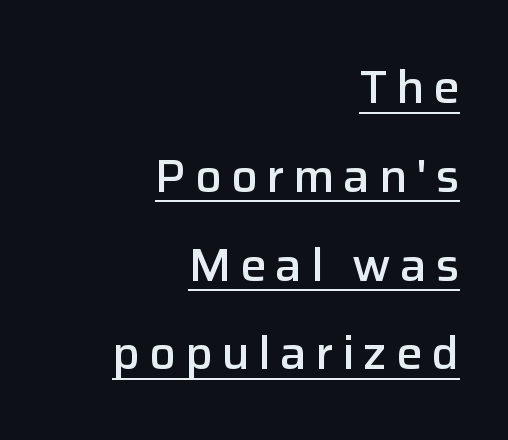
{"serif": "no", "italic": "no", "bold": "semi", "weight": "semibold", "width": "normal", "stroke_contrast": "low", "x_height": "medium", "monospaced": "no", "underline": "yes", "align": "right", "line_spacing_ratio": 1.89, "glyph_px": 47}
